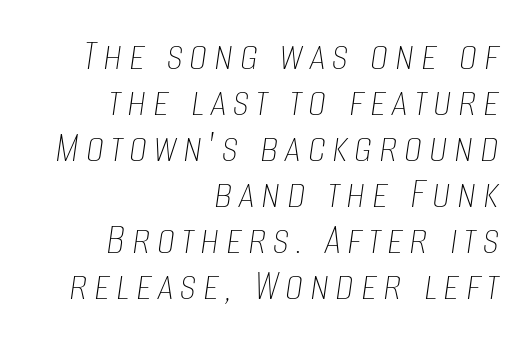
Q: Is the text bold? A: No.
Q: Is the text italic (slanted)? A: Yes, it leans right by about 8 degrees.
Q: Is the text underlined? A: No.
Q: How is the paragraph aligned? A: Right-aligned.
Q: Is the spacing between lines tight, normal or loose? A: Tight.
Q: Width (condensed, normal, or wide)? A: Condensed.
Q: Stroke contrast? A: Low.
Q: x-height? A: Large.
Q: Monospaced? A: No.
